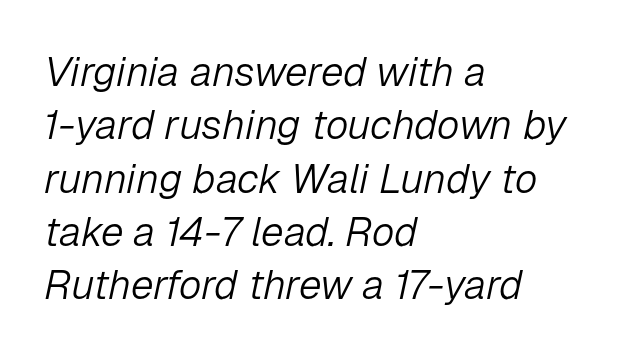
{"italic": "yes", "lean": "right", "slant_degrees": 12, "bold": "no", "weight": "light", "width": "normal", "stroke_contrast": "low", "x_height": "medium", "monospaced": "no", "underline": "no", "align": "left", "line_spacing": "normal", "line_spacing_ratio": 1.3, "letter_spacing": "normal", "letter_spacing_em": 0.0, "glyph_px": 41}
